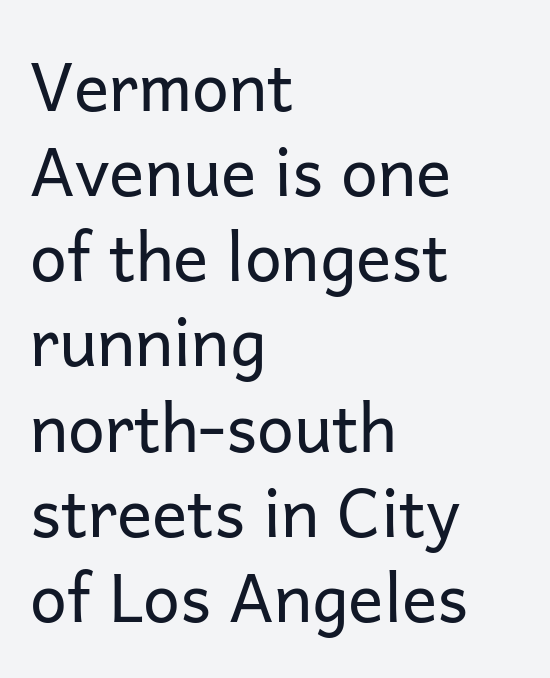
Default kerning and tracking; the words read as compact shapes. Typeset ragged right — the left edge is the straight one. Rule under the text: the space is simply empty. Leading matches the norm, producing a regular column.
